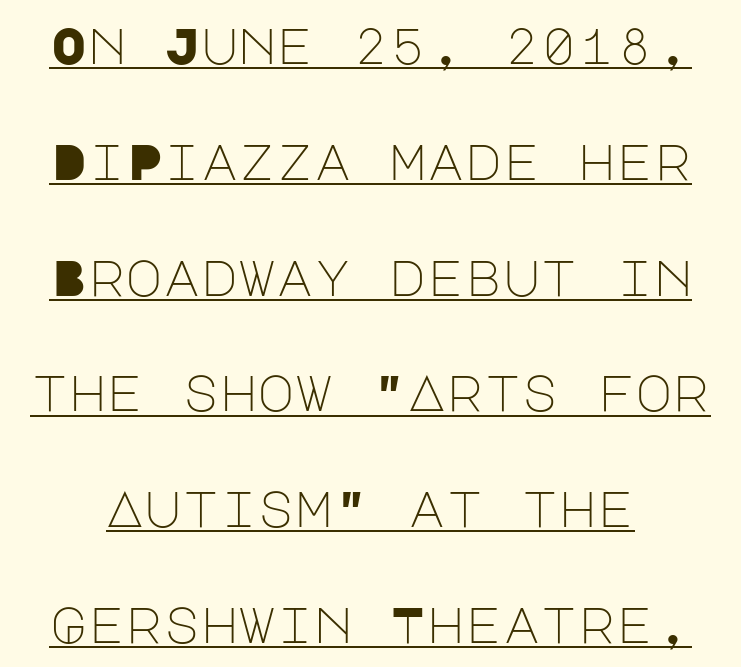
Q: Is the text bold? A: No.
Q: Is the text italic (slanted)? A: No, it is upright.
Q: Is the typeface a serif or a sans-serif typeface? A: Sans-serif.
Q: Is the text underlined? A: Yes.
Q: Is the spacing between letters normal or unusually wide? A: Normal.
Q: Is the spacing between lines tight, normal or loose? A: Loose.
Q: Width (condensed, normal, or wide)? A: Normal.
Q: Stroke contrast? A: Low.
Q: x-height? A: Large.
